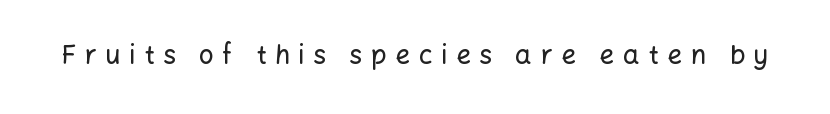
{"italic": "no", "underline": "no", "letter_spacing": "wide", "letter_spacing_em": 0.33, "glyph_px": 26}
